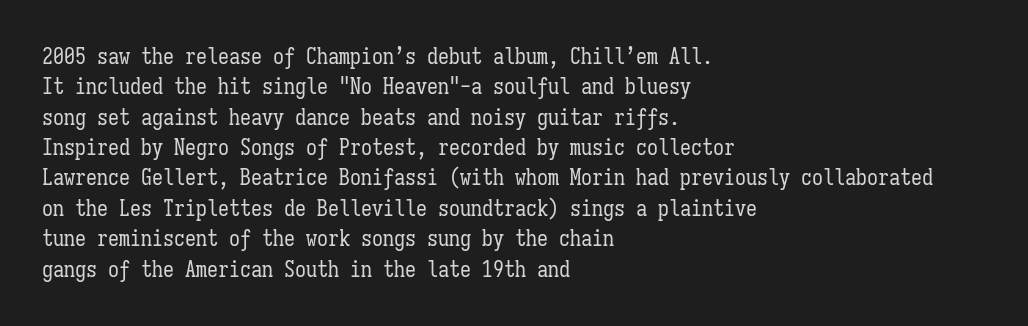
Q: Is the text bold? A: No.
Q: Is the text italic (slanted)? A: No, it is upright.
Q: Is the text underlined? A: No.
Q: How is the paragraph aligned? A: Left-aligned.
Q: Is the spacing between letters normal or unusually wide? A: Normal.
Q: Is the spacing between lines tight, normal or loose? A: Normal.
